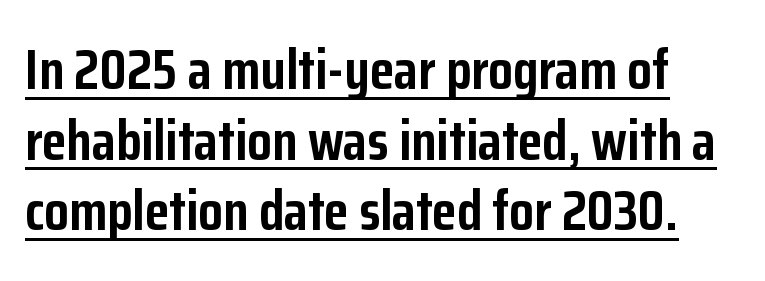
Is the letter spacing exaggerated? No — it looks like the ordinary default. In terms of leading, this rendering sits right in the middle. Do the characters align in a grid? No, the font is proportional. Every stem runs plumb, perpendicular to the baseline.
